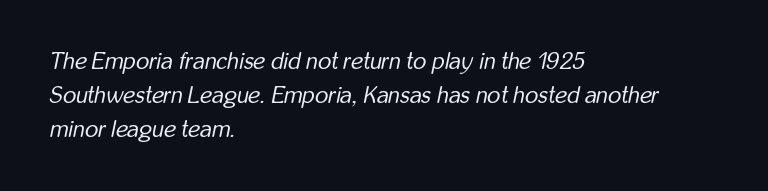
{"italic": "yes", "lean": "right", "slant_degrees": 12, "bold": "no", "underline": "no", "align": "left", "line_spacing": "normal", "line_spacing_ratio": 1.47, "letter_spacing": "normal", "letter_spacing_em": 0.0, "glyph_px": 23}
